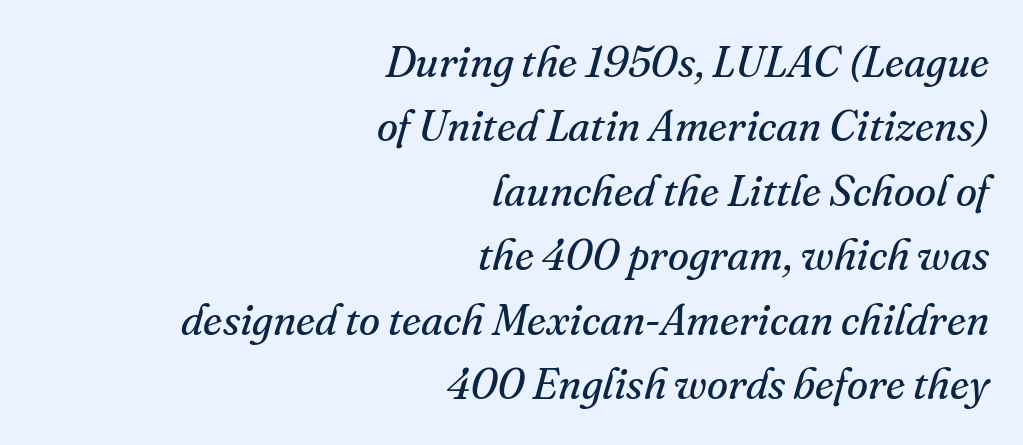
{"serif": "yes", "italic": "yes", "lean": "right", "slant_degrees": 16, "bold": "no", "weight": "regular", "width": "normal", "stroke_contrast": "medium", "x_height": "small", "monospaced": "no", "underline": "no", "align": "right", "line_spacing": "normal", "line_spacing_ratio": 1.5, "letter_spacing": "normal", "letter_spacing_em": 0.0, "glyph_px": 43}
